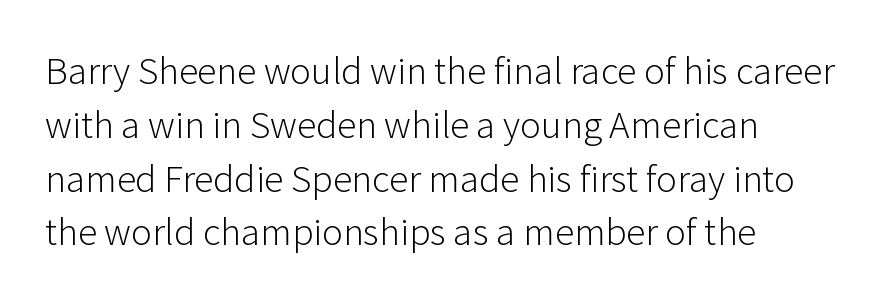
{"serif": "no", "italic": "no", "bold": "no", "weight": "light", "width": "normal", "stroke_contrast": "low", "x_height": "medium", "monospaced": "no", "underline": "no", "align": "left", "line_spacing": "normal", "line_spacing_ratio": 1.38, "letter_spacing": "normal", "letter_spacing_em": 0.0, "glyph_px": 39}
